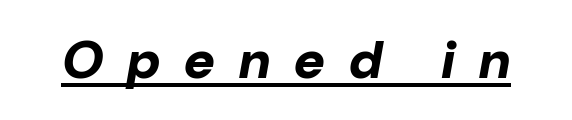
Observe the wide spacing: letters keep a clear distance from each other. The passage shown is underscored from start to finish. The font is running at its bold setting. This sample uses an oblique cut, with every glyph tilted off the vertical. These lines are rendered in a variable-pitch font.
